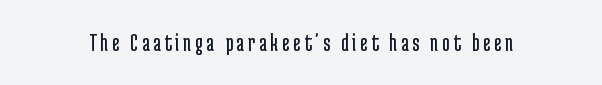
Q: Is the text bold? A: No.
Q: Is the text italic (slanted)? A: No, it is upright.
Q: Is the text underlined? A: No.
